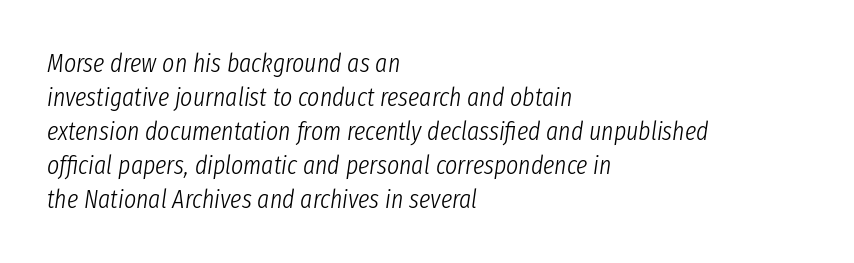
{"italic": "yes", "lean": "right", "slant_degrees": 8, "bold": "no", "underline": "no", "align": "left", "line_spacing": "normal", "line_spacing_ratio": 1.31, "letter_spacing": "normal", "letter_spacing_em": 0.0, "glyph_px": 26}
